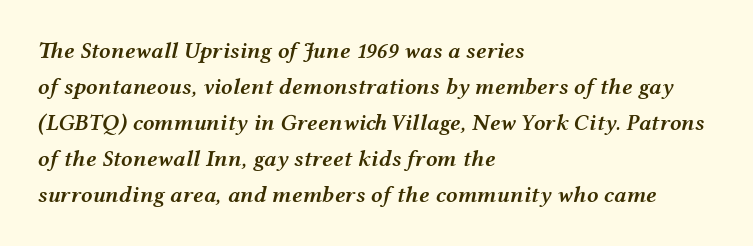
Descender tails drop into unmarked territory. Style check: oblique. In terms of letterspacing, this is plain default setting. Rows of type keep a routine distance in the vertical direction.
